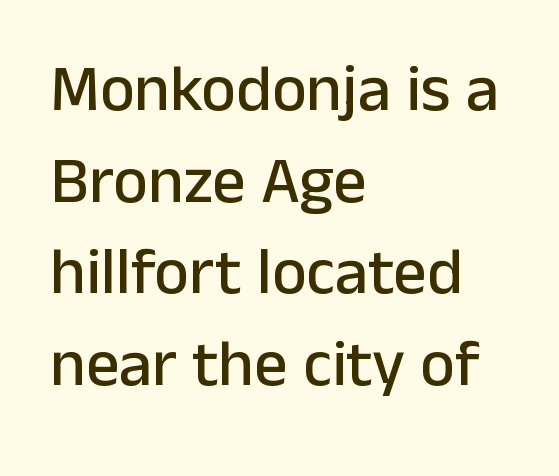
The image shows 66 px sans-serif type, upright; set left-aligned, normal line spacing (1.39x), normal letter spacing, not underlined; low stroke contrast and a medium x-height.
